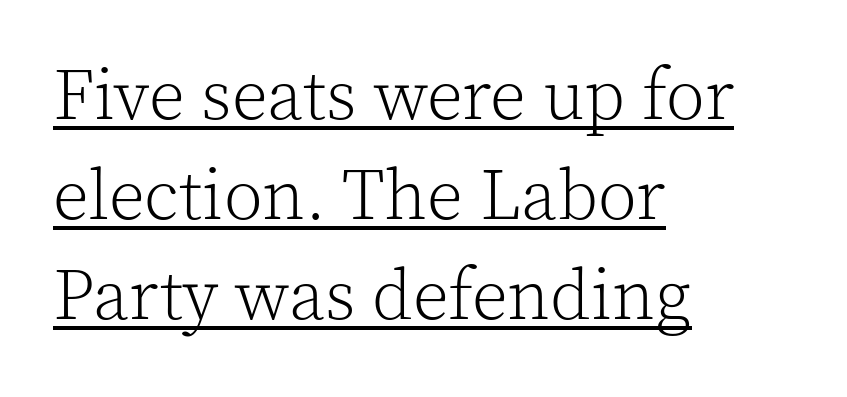
Unlike italic type, these characters show no tilt at all. What decoration does the sample have? An underline. These lines are rendered in a variable-pitch font. A serif font was chosen for this passage. Successive baselines arrive at the customary interval.
